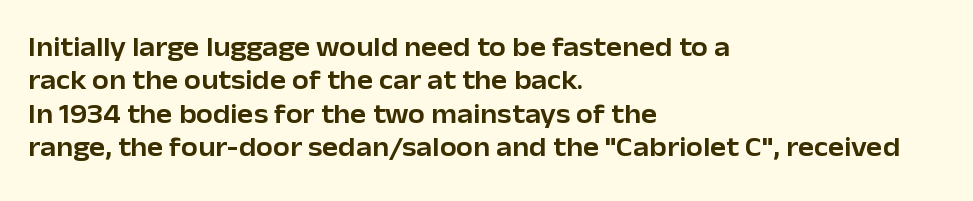
Q: Is the text italic (slanted)? A: No, it is upright.
Q: Is the text underlined? A: No.
Q: How is the paragraph aligned? A: Left-aligned.
Q: Is the spacing between letters normal or unusually wide? A: Normal.
